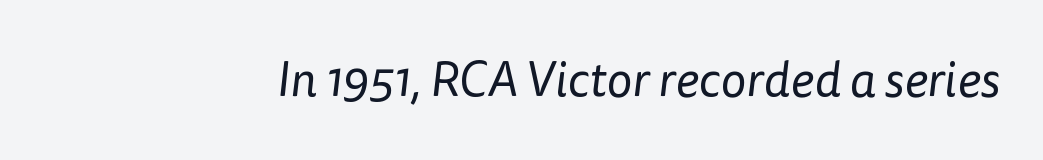
{"serif": "no", "bold": "no", "weight": "regular", "width": "normal", "stroke_contrast": "low", "x_height": "medium", "monospaced": "no", "underline": "no", "letter_spacing": "normal", "letter_spacing_em": 0.0, "glyph_px": 49}
